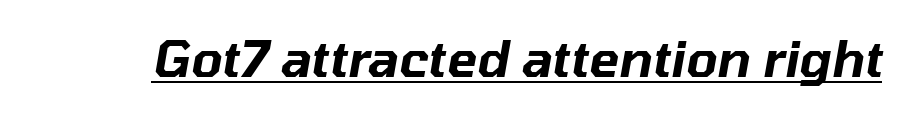
{"italic": "yes", "lean": "right", "slant_degrees": 10, "width": "normal", "stroke_contrast": "low", "x_height": "medium", "monospaced": "no", "underline": "yes", "letter_spacing": "normal", "letter_spacing_em": 0.0, "glyph_px": 50}
